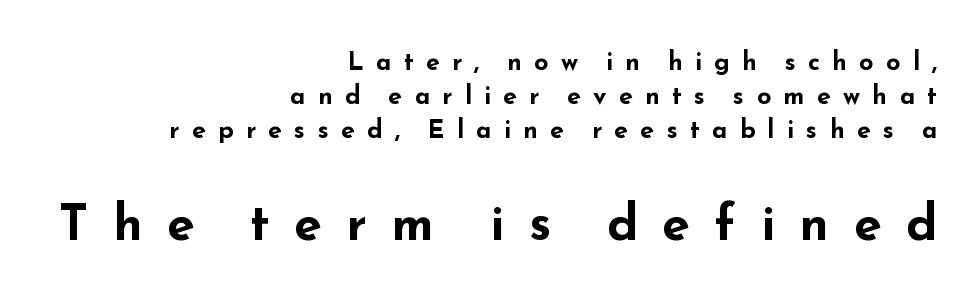
The image shows 50 px bold, wide sans-serif type, upright; set right-aligned, normal line spacing (1.37x), unusually wide letter spacing (+0.49 em), not underlined; the second (bottom) block is 2.0x larger; low stroke contrast and a small x-height.
